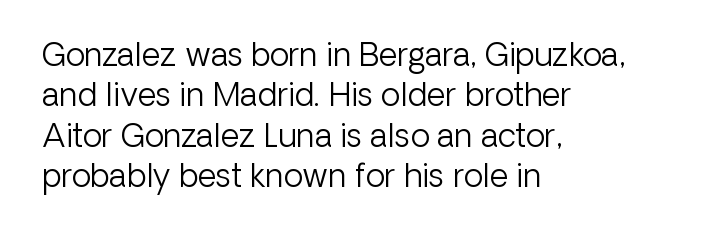
The image shows 32 px light sans-serif type, upright; set left-aligned, normal line spacing (1.26x), normal letter spacing, not underlined; low stroke contrast and a medium x-height.
